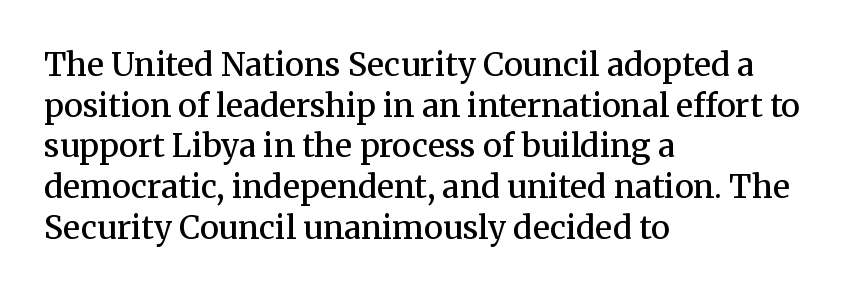
The image shows 32 px semibold serif type, upright; set left-aligned, normal line spacing (1.27x), normal letter spacing, not underlined; medium stroke contrast and a medium x-height.
